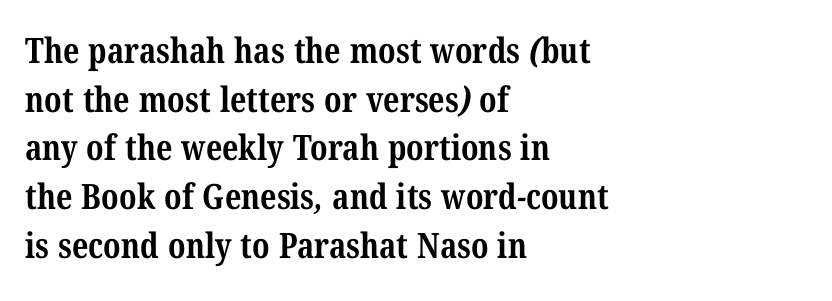
Q: Is the text bold? A: Yes.
Q: Is the typeface a serif or a sans-serif typeface? A: Serif.
Q: Is the text underlined? A: No.
Q: How is the paragraph aligned? A: Left-aligned.
Q: Is the spacing between letters normal or unusually wide? A: Normal.
Q: Is the spacing between lines tight, normal or loose? A: Normal.
Q: Width (condensed, normal, or wide)? A: Condensed.
Q: Stroke contrast? A: Medium.
Q: x-height? A: Medium.
Q: Monospaced? A: No.
